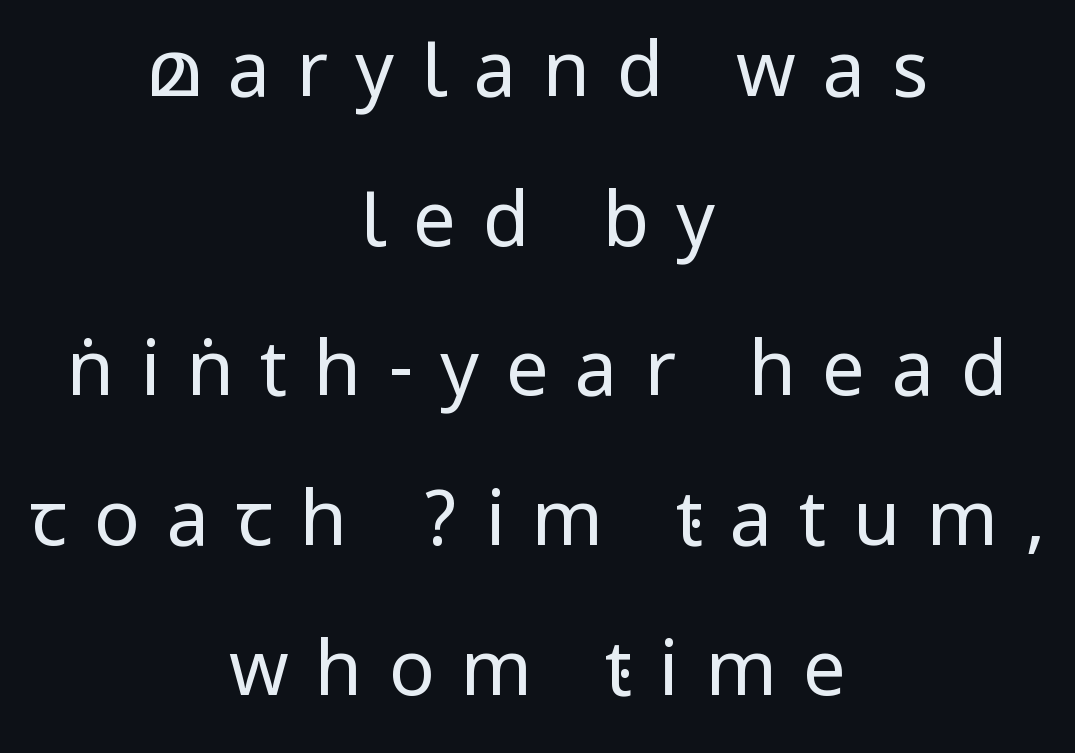
Q: Is the text bold? A: No.
Q: Is the text italic (slanted)? A: No, it is upright.
Q: Is the typeface a serif or a sans-serif typeface? A: Sans-serif.
Q: Is the text underlined? A: No.
Q: How is the paragraph aligned? A: Centered.
Q: Is the spacing between letters normal or unusually wide? A: Unusually wide.
Q: Is the spacing between lines tight, normal or loose? A: Loose.
Q: Width (condensed, normal, or wide)? A: Condensed.
Q: Stroke contrast? A: Low.
